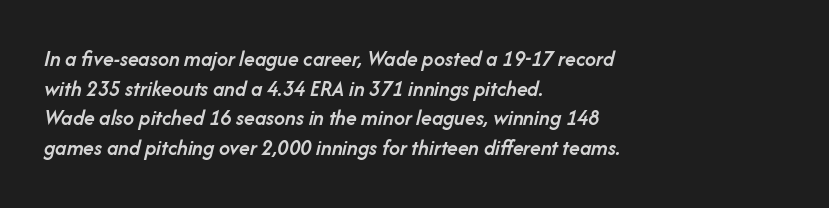
This sample keeps an unexceptional amount of space between lines. Which margin do the lines hug? The left one — the right edge is uneven. Does the weight exceed regular? Yes, but only to semibold. The rendering keeps characters at their native spacing. If you drew a line through each stem, it would be angled.
